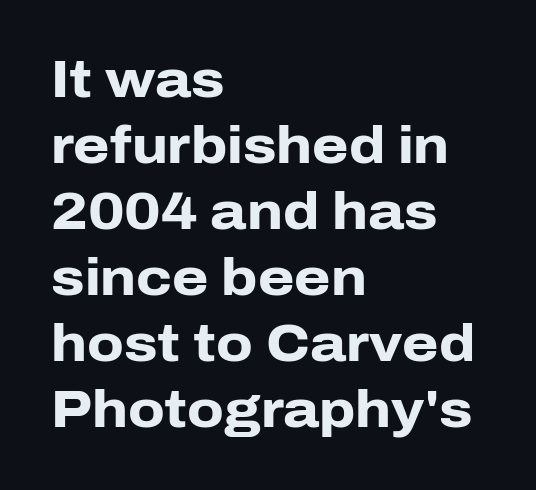
Q: Is the text bold? A: Yes.
Q: Is the text italic (slanted)? A: No, it is upright.
Q: Is the typeface a serif or a sans-serif typeface? A: Sans-serif.
Q: Is the text underlined? A: No.
Q: How is the paragraph aligned? A: Left-aligned.
Q: Is the spacing between letters normal or unusually wide? A: Normal.
Q: Is the spacing between lines tight, normal or loose? A: Normal.
Q: Width (condensed, normal, or wide)? A: Normal.
Q: Stroke contrast? A: Low.
Q: x-height? A: Medium.
Q: Monospaced? A: No.
